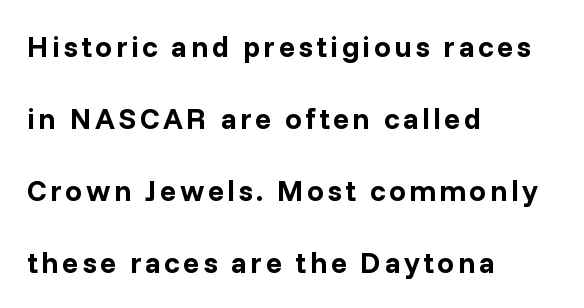
Q: Is the text bold? A: Yes.
Q: Is the text italic (slanted)? A: No, it is upright.
Q: Is the typeface a serif or a sans-serif typeface? A: Sans-serif.
Q: Is the text underlined? A: No.
Q: How is the paragraph aligned? A: Left-aligned.
Q: Is the spacing between lines tight, normal or loose? A: Loose.
Q: Width (condensed, normal, or wide)? A: Normal.
Q: Stroke contrast? A: Low.
Q: x-height? A: Medium.
Q: Monospaced? A: No.
